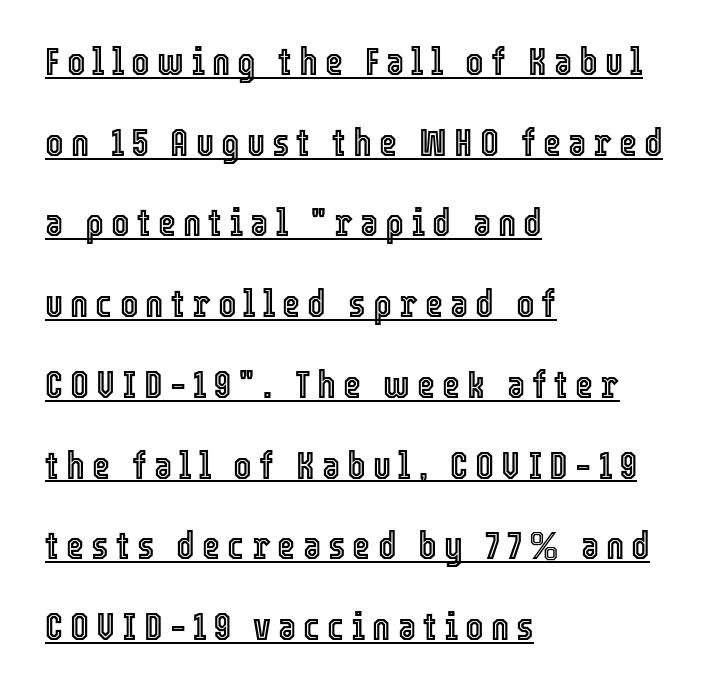
The image shows 39 px condensed type, upright; set left-aligned, loose line spacing (2.07x), underlined; a medium x-height.
